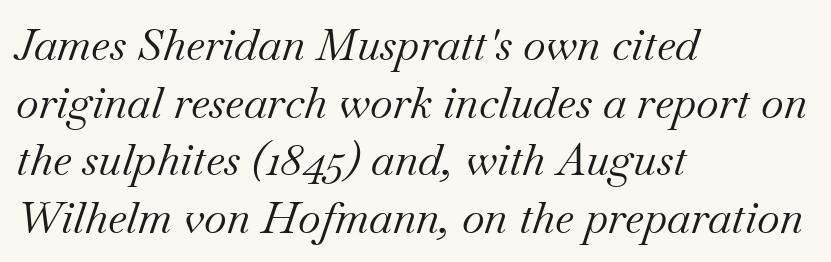
The image shows 44 px regular-weight serif type, italic (leaning right); set left-aligned, normal line spacing (1.31x), normal letter spacing, not underlined; medium stroke contrast and a small x-height.
